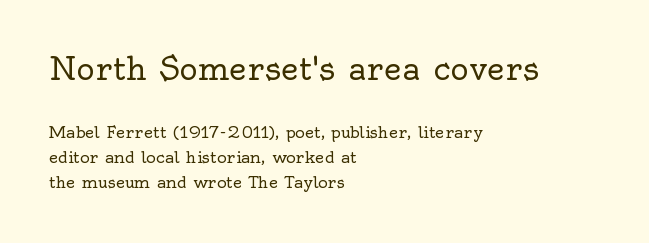
The image shows 31 px regular-weight serif type, upright; set left-aligned, normal line spacing (1.56x), normal letter spacing, not underlined; the first (top) block is 1.94x larger; a small x-height.
